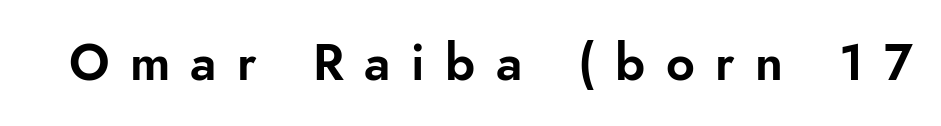
{"serif": "no", "italic": "no", "width": "normal", "stroke_contrast": "low", "x_height": "small", "monospaced": "no", "underline": "no", "letter_spacing": "wide", "letter_spacing_em": 0.41, "glyph_px": 50}
